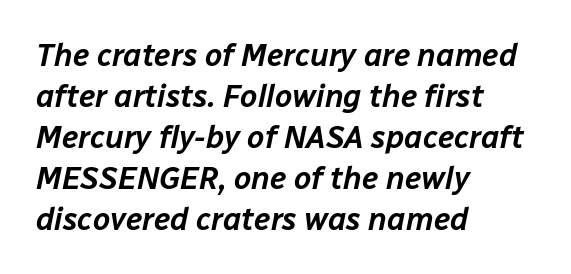
Q: Is the text italic (slanted)? A: Yes, it leans right by about 12 degrees.
Q: Is the text underlined? A: No.
Q: How is the paragraph aligned? A: Left-aligned.
Q: Is the spacing between letters normal or unusually wide? A: Normal.
Q: Is the spacing between lines tight, normal or loose? A: Normal.
Q: Width (condensed, normal, or wide)? A: Normal.
Q: Stroke contrast? A: Low.
Q: x-height? A: Medium.
Q: Monospaced? A: No.
